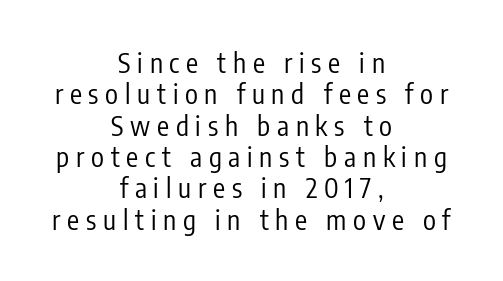
The image shows 27 px text type, upright; set centered, line spacing 1.16x, unusually wide letter spacing (+0.25 em), not underlined.
